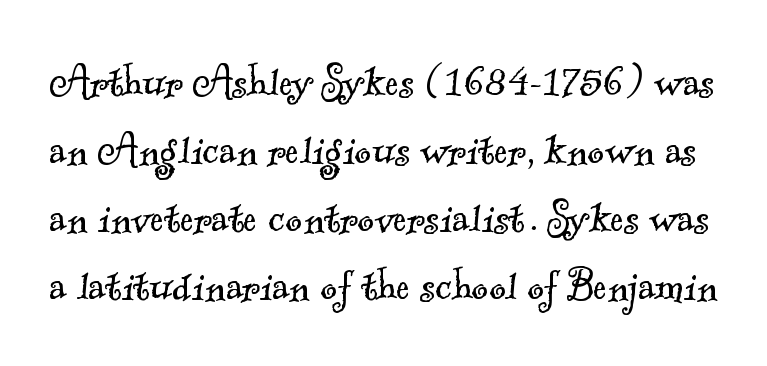
Q: Is the text bold? A: No.
Q: Is the typeface a serif or a sans-serif typeface? A: Serif.
Q: Is the text underlined? A: No.
Q: Is the spacing between letters normal or unusually wide? A: Normal.
Q: Is the spacing between lines tight, normal or loose? A: Normal.
Q: Width (condensed, normal, or wide)? A: Normal.
Q: x-height? A: Small.
Q: Monospaced? A: No.
